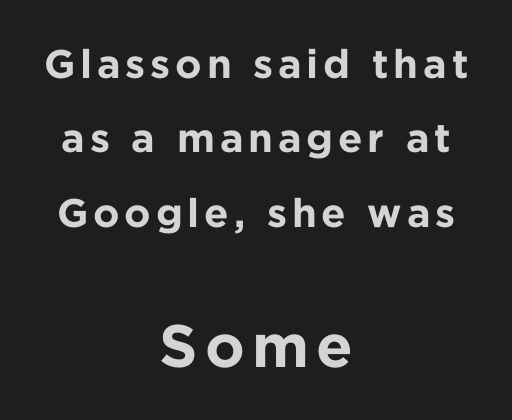
Q: Is the text bold? A: Yes.
Q: Is the text italic (slanted)? A: No, it is upright.
Q: Is the typeface a serif or a sans-serif typeface? A: Sans-serif.
Q: Is the text underlined? A: No.
Q: How is the paragraph aligned? A: Centered.
Q: Which block of text is set in a larger size, the first (top) or the second (bottom)? A: The second (bottom) one.
Q: Width (condensed, normal, or wide)? A: Normal.
Q: Stroke contrast? A: Low.
Q: x-height? A: Medium.
Q: Monospaced? A: No.
